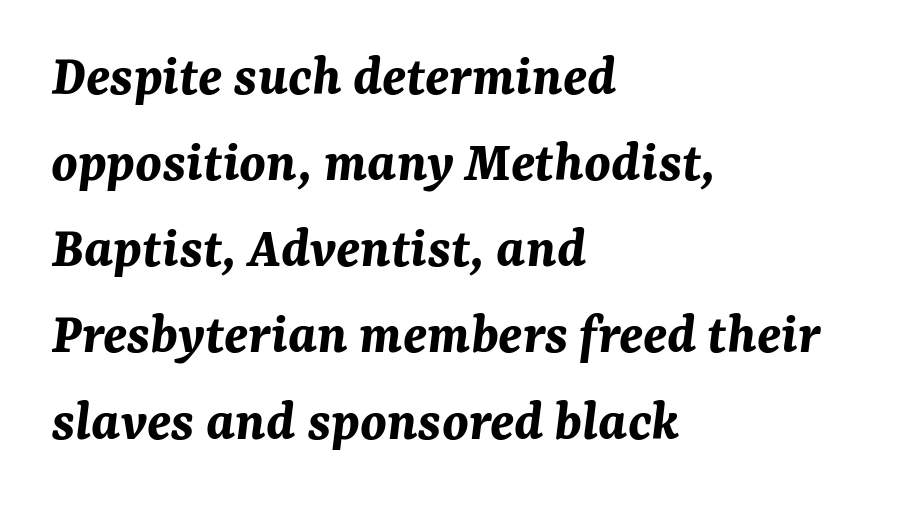
The ragged edge is on the right, which tells us the setting is flush left. A normal amount of white space separates one row of letters from the next. Its strokes are broad and dark, the hallmark of bold type. The letters sit at their default tracking, neither squeezed nor spread.
